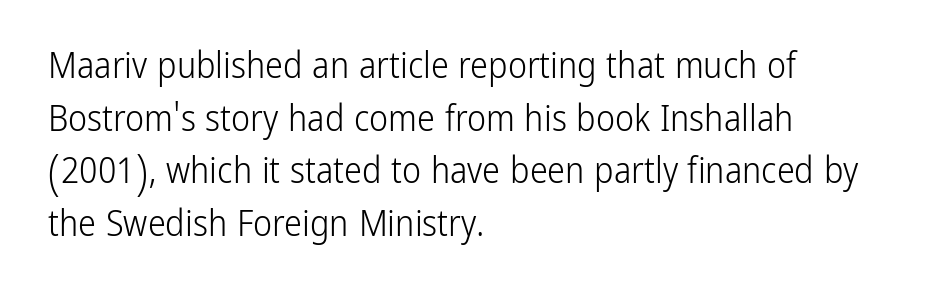
Typeset ragged right — the left edge is the straight one. Bare-footed words on every line. Looks like regular typesetting: each glyph gets only the width it needs. This sample uses plain, unmodified letter spacing. The line-height multiplier appears to be the usual default. Weight: in the light-to-regular range.
